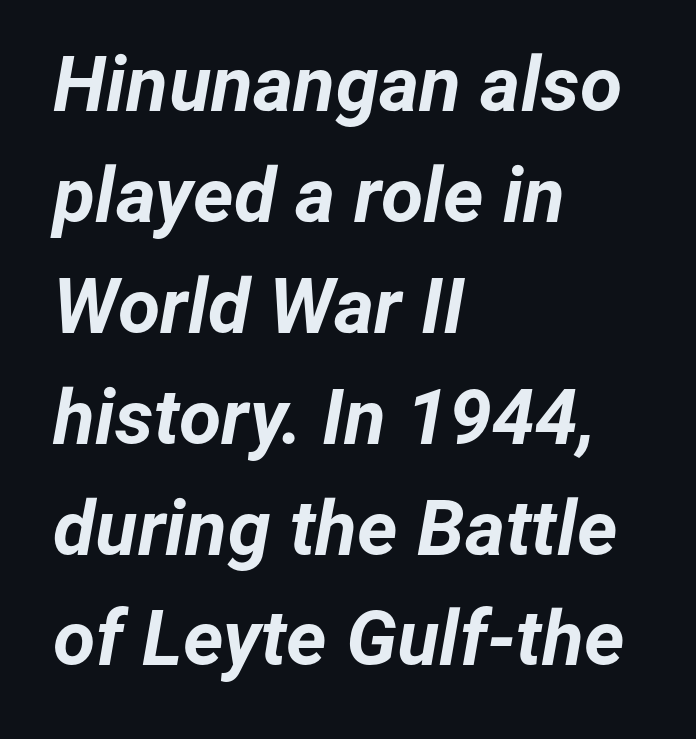
Q: Is the text bold? A: Yes.
Q: Is the text italic (slanted)? A: Yes, it leans right by about 12 degrees.
Q: Is the text underlined? A: No.
Q: How is the paragraph aligned? A: Left-aligned.
Q: Is the spacing between letters normal or unusually wide? A: Normal.
Q: Is the spacing between lines tight, normal or loose? A: Normal.
Q: Width (condensed, normal, or wide)? A: Normal.
Q: Stroke contrast? A: Low.
Q: x-height? A: Medium.
Q: Monospaced? A: No.
